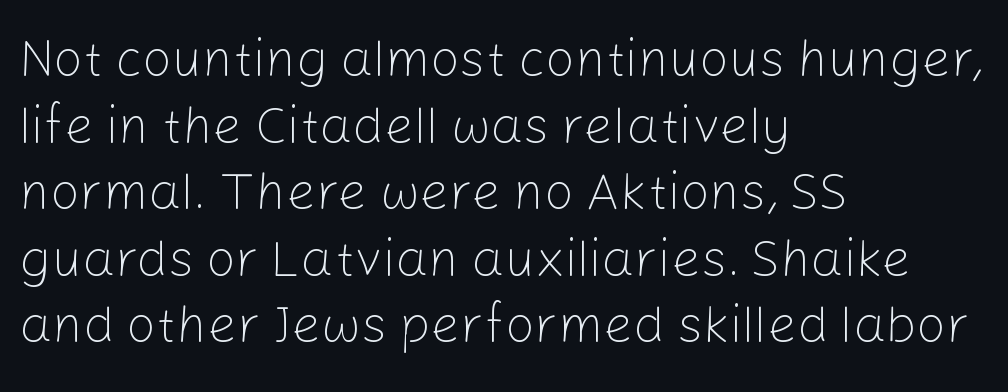
The image shows 52 px light sans-serif type, upright; set left-aligned, normal line spacing (1.28x), normal letter spacing, not underlined; low stroke contrast and a medium x-height.
